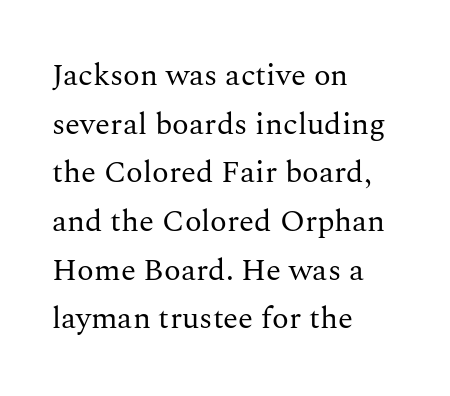
Nobody drew a line under any word here. The strokes carry an ordinary text weight at most. This is serif lettering, the kind often seen in printed books. How would I describe the line gaps? Plain and ordinary.
